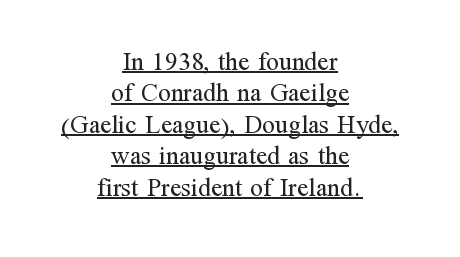
{"italic": "no", "bold": "no", "underline": "yes", "align": "center", "line_spacing_ratio": 1.21, "letter_spacing": "normal", "letter_spacing_em": 0.0, "glyph_px": 26}
